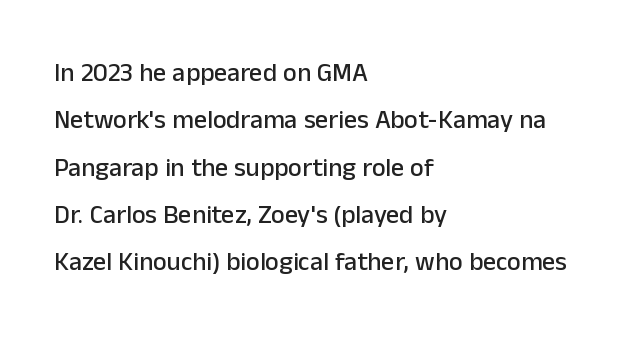
This sample uses plain, unmodified letter spacing. Typeset ragged right — the left edge is the straight one. The glyphs are unaccompanied by any horizontal stroke below them. Ascenders rise straight up at ninety degrees.
